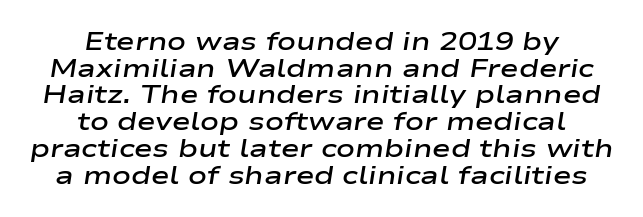
Q: Is the text bold? A: Semi-bold.
Q: Is the text italic (slanted)? A: Yes, it leans right by about 9 degrees.
Q: Is the text underlined? A: No.
Q: How is the paragraph aligned? A: Centered.
Q: Is the spacing between letters normal or unusually wide? A: Normal.
Q: Is the spacing between lines tight, normal or loose? A: Tight.
